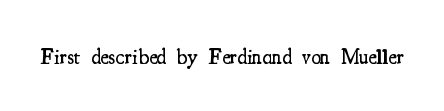
{"italic": "no", "bold": "semi", "underline": "no", "letter_spacing": "normal", "letter_spacing_em": 0.0, "glyph_px": 22}
